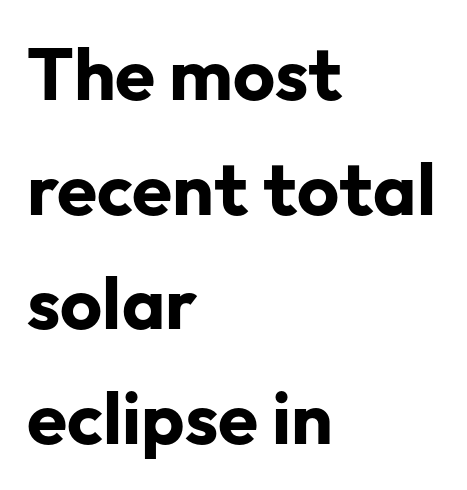
Q: Is the text bold? A: Yes.
Q: Is the text italic (slanted)? A: No, it is upright.
Q: Is the typeface a serif or a sans-serif typeface? A: Sans-serif.
Q: Is the text underlined? A: No.
Q: How is the paragraph aligned? A: Left-aligned.
Q: Is the spacing between letters normal or unusually wide? A: Normal.
Q: Is the spacing between lines tight, normal or loose? A: Normal.
Q: Width (condensed, normal, or wide)? A: Normal.
Q: Stroke contrast? A: Low.
Q: x-height? A: Medium.
Q: Monospaced? A: No.
